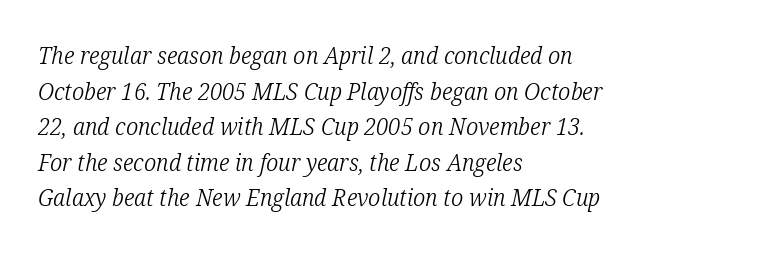
Letters rest on an invisible, unmarked baseline. Quick note: interline space is typical. Posture: slanted. The passage is arranged the way most books set body copy — flush left. Is the stroke heavy? The answer is a plain regular-or-lighter.
